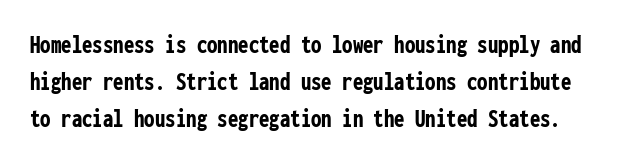
The image shows 26 px bold type, upright; set normal line spacing (1.43x), normal letter spacing, not underlined.
